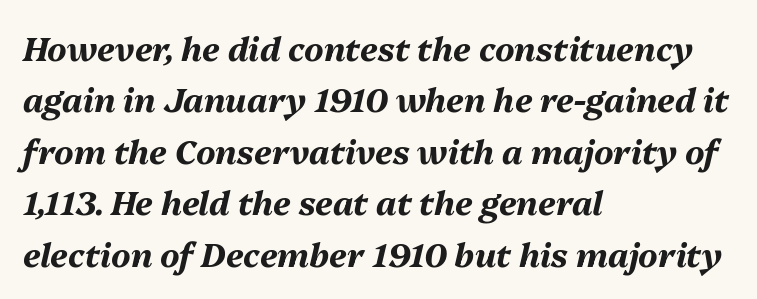
{"italic": "yes", "lean": "right", "slant_degrees": 13, "bold": "yes", "weight": "bold", "width": "normal", "stroke_contrast": "medium", "x_height": "medium", "monospaced": "no", "underline": "no", "align": "left", "line_spacing": "normal", "line_spacing_ratio": 1.56, "letter_spacing": "normal", "letter_spacing_em": 0.0, "glyph_px": 33}
